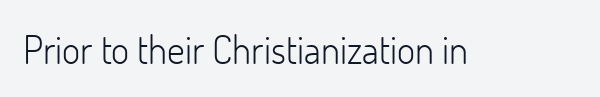
The image shows 39 px light sans-serif type, upright; set normal letter spacing, not underlined; low stroke contrast and a small x-height.
